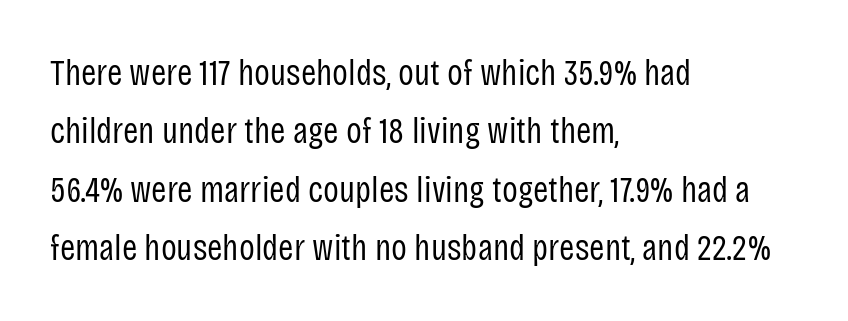
{"serif": "no", "italic": "no", "bold": "no", "weight": "regular", "width": "condensed", "stroke_contrast": "low", "x_height": "large", "monospaced": "no", "underline": "no", "align": "left", "line_spacing": "normal", "line_spacing_ratio": 1.58, "letter_spacing": "normal", "letter_spacing_em": 0.0, "glyph_px": 37}
